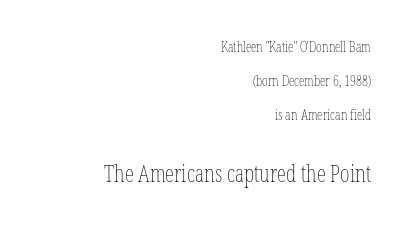
{"italic": "no", "bold": "no", "underline": "no", "align": "right", "line_spacing": "loose", "line_spacing_ratio": 2.42, "letter_spacing": "normal", "letter_spacing_em": 0.0, "larger_block": "second", "size_ratio": 1.64, "glyph_px": 23}
